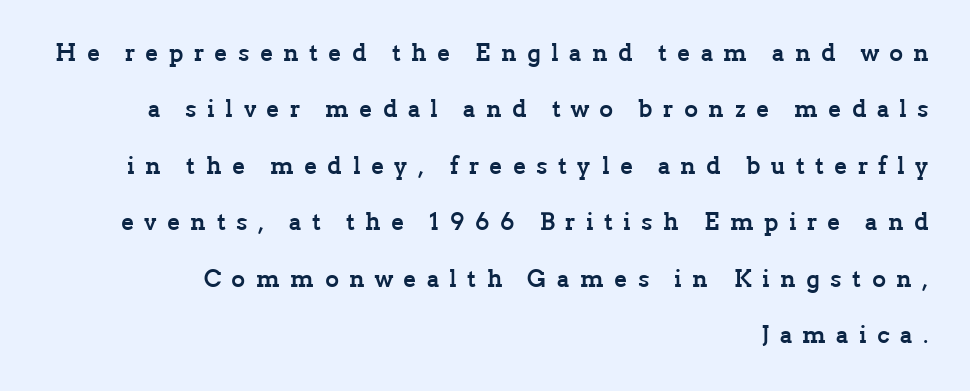
Layout note: lines flush right. The leading is generous, giving the passage an open texture. Compared with typical body copy, the letter spacing here is much looser. Check the space under the baseline: it is left empty. The specimen reads as upright at a glance.
